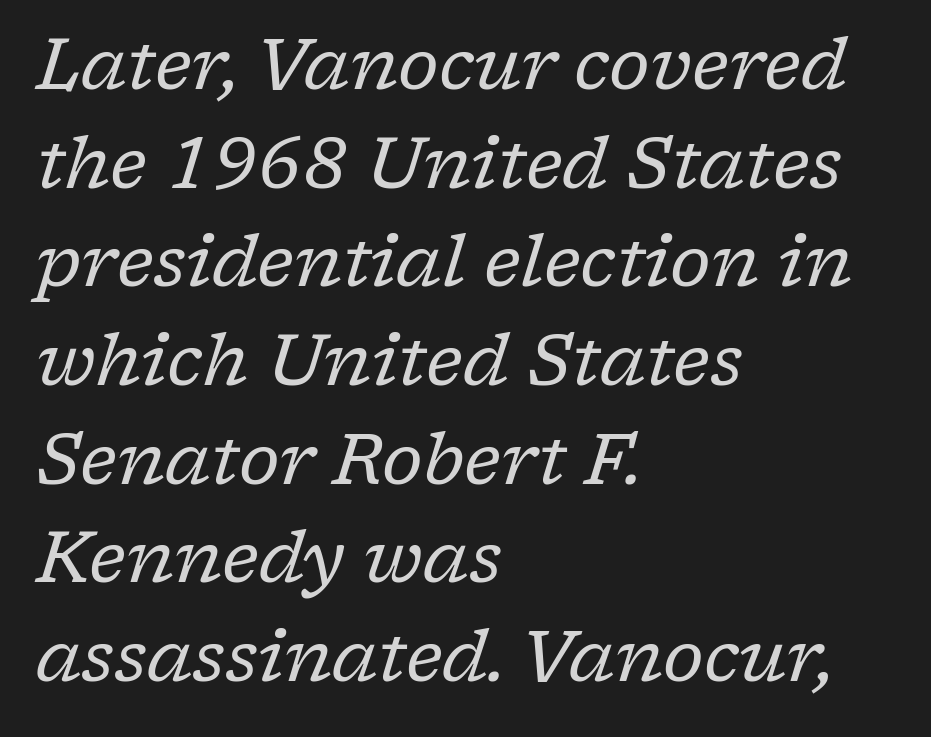
Q: Is the text bold? A: No.
Q: Is the text italic (slanted)? A: Yes, it leans right by about 17 degrees.
Q: Is the typeface a serif or a sans-serif typeface? A: Serif.
Q: Is the text underlined? A: No.
Q: How is the paragraph aligned? A: Left-aligned.
Q: Is the spacing between letters normal or unusually wide? A: Normal.
Q: Is the spacing between lines tight, normal or loose? A: Normal.
Q: Width (condensed, normal, or wide)? A: Normal.
Q: Stroke contrast? A: Low.
Q: x-height? A: Medium.
Q: Monospaced? A: No.
